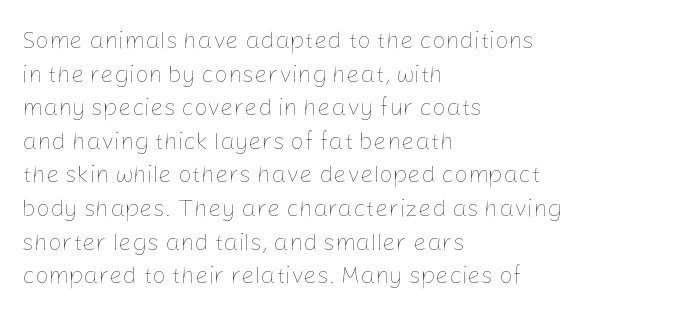
Q: Is the text bold? A: No.
Q: Is the text italic (slanted)? A: No, it is upright.
Q: Is the text underlined? A: No.
Q: How is the paragraph aligned? A: Left-aligned.
Q: Is the spacing between letters normal or unusually wide? A: Normal.
Q: Is the spacing between lines tight, normal or loose? A: Normal.
